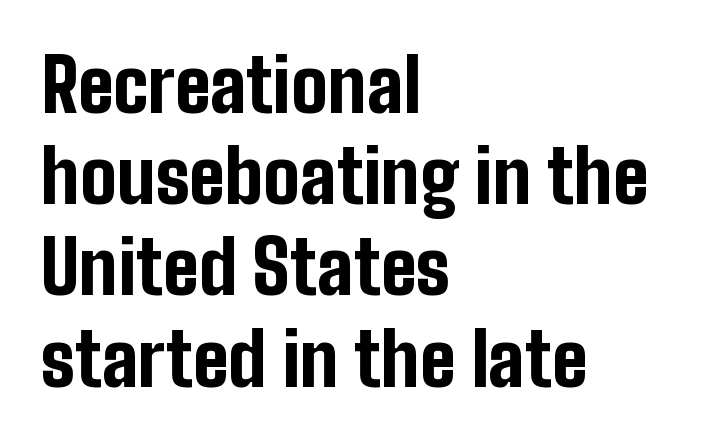
Designer's note — italics off, roman on. The paragraph shown leans on its left margin. This block has exactly the height ordinary leading produces. Emphasis by weight is at full strength: bold. Do the characters align in a grid? No, the font is proportional.
